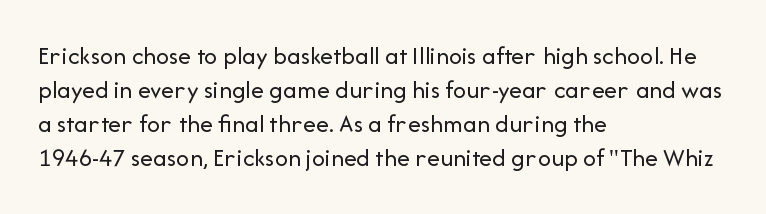
Q: Is the text bold? A: No.
Q: Is the text italic (slanted)? A: No, it is upright.
Q: Is the text underlined? A: No.
Q: How is the paragraph aligned? A: Left-aligned.
Q: Is the spacing between letters normal or unusually wide? A: Normal.
Q: Is the spacing between lines tight, normal or loose? A: Normal.
